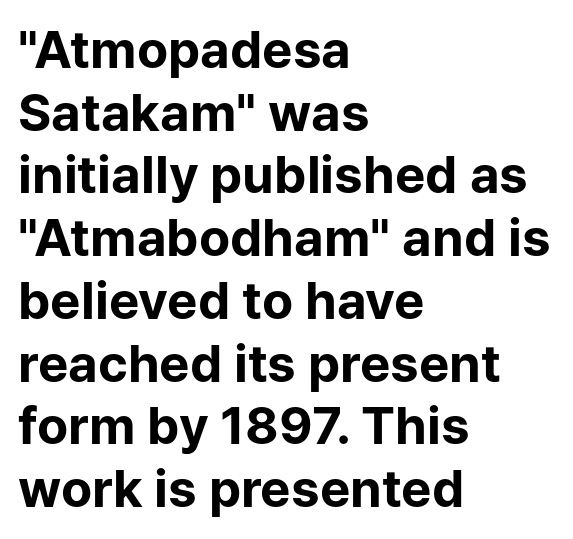
Q: Is the text bold? A: Yes.
Q: Is the text italic (slanted)? A: No, it is upright.
Q: Is the typeface a serif or a sans-serif typeface? A: Sans-serif.
Q: Is the text underlined? A: No.
Q: How is the paragraph aligned? A: Left-aligned.
Q: Is the spacing between letters normal or unusually wide? A: Normal.
Q: Width (condensed, normal, or wide)? A: Normal.
Q: Stroke contrast? A: Low.
Q: x-height? A: Medium.
Q: Monospaced? A: No.
